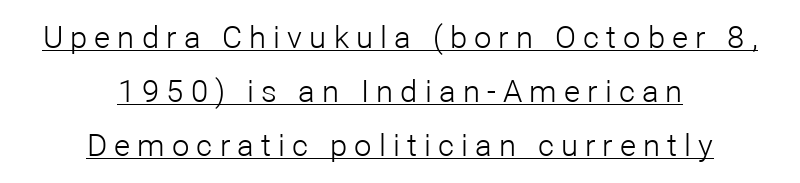
The image shows 31 px light sans-serif type, upright; set centered, line spacing 1.74x, unusually wide letter spacing (+0.23 em), underlined; low stroke contrast and a medium x-height.
